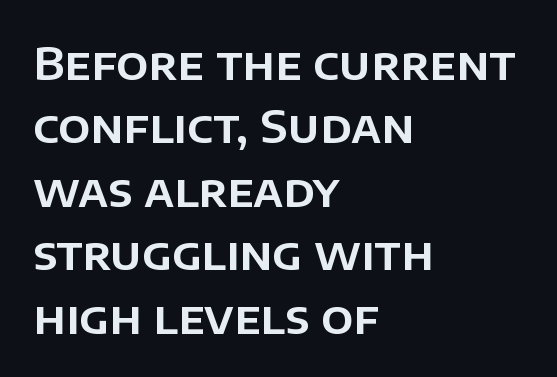
{"serif": "no", "italic": "no", "width": "normal", "stroke_contrast": "low", "x_height": "large", "monospaced": "no", "underline": "no", "align": "left", "line_spacing": "normal", "line_spacing_ratio": 1.41, "letter_spacing": "normal", "letter_spacing_em": 0.0, "glyph_px": 45}
